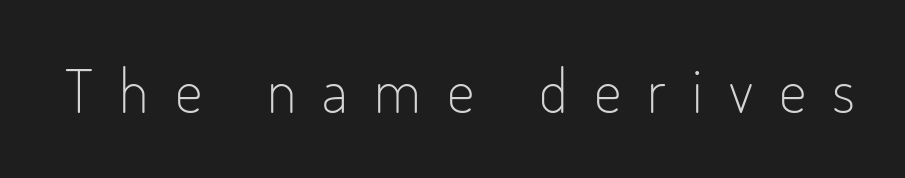
Q: Is the text bold? A: No.
Q: Is the text italic (slanted)? A: No, it is upright.
Q: Is the typeface a serif or a sans-serif typeface? A: Sans-serif.
Q: Is the text underlined? A: No.
Q: Is the spacing between letters normal or unusually wide? A: Unusually wide.
Q: Width (condensed, normal, or wide)? A: Condensed.
Q: Stroke contrast? A: Low.
Q: x-height? A: Small.
Q: Monospaced? A: No.
